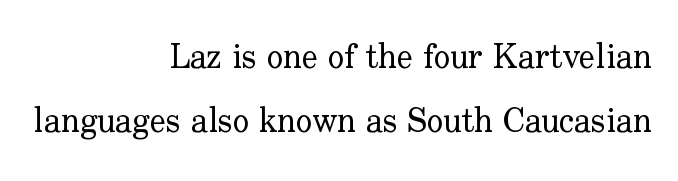
{"serif": "yes", "italic": "no", "bold": "no", "weight": "regular", "width": "normal", "stroke_contrast": "low", "x_height": "small", "monospaced": "no", "underline": "no", "align": "right", "line_spacing_ratio": 1.89, "letter_spacing": "normal", "letter_spacing_em": 0.0, "glyph_px": 34}
